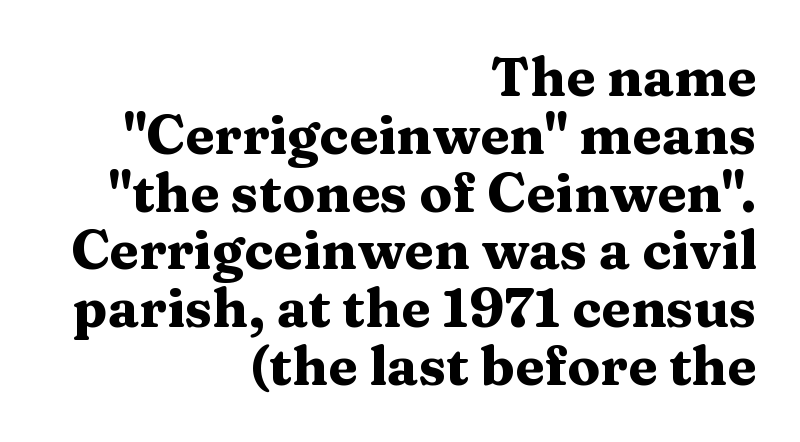
{"serif": "yes", "italic": "no", "bold": "yes", "weight": "heavy", "width": "wide", "stroke_contrast": "medium", "x_height": "medium", "monospaced": "no", "underline": "no", "align": "right", "line_spacing": "tight", "line_spacing_ratio": 1.07, "letter_spacing": "normal", "letter_spacing_em": 0.0, "glyph_px": 54}
